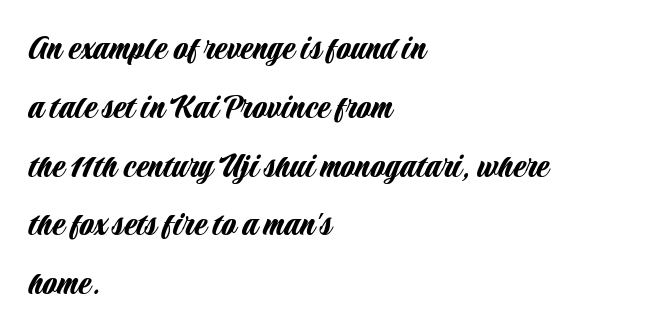
{"serif": "no", "width": "condensed", "stroke_contrast": "low", "x_height": "large", "monospaced": "no", "underline": "no", "align": "left", "line_spacing": "normal", "line_spacing_ratio": 1.59, "letter_spacing": "normal", "letter_spacing_em": 0.0, "glyph_px": 37}
